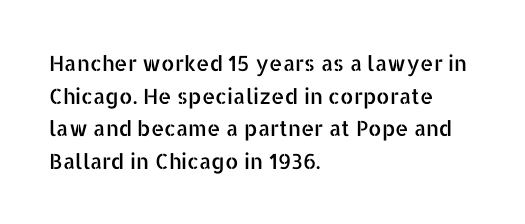
{"italic": "no", "underline": "no", "align": "left", "line_spacing": "normal", "line_spacing_ratio": 1.55, "letter_spacing": "normal", "letter_spacing_em": 0.0, "glyph_px": 21}
